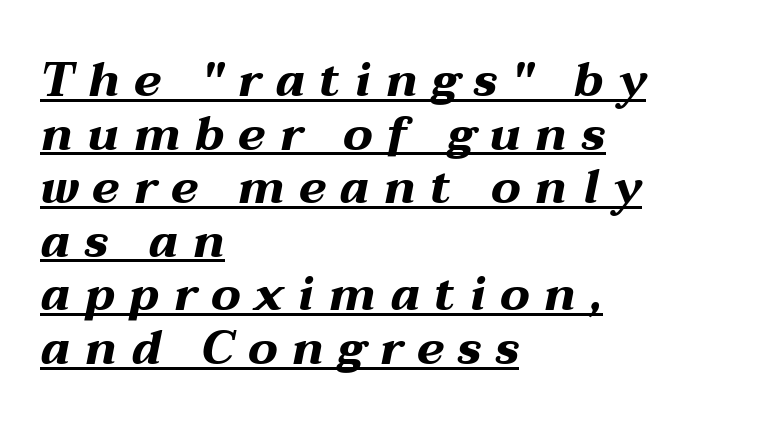
The image shows 47 px bold, wide type, italic (leaning right); set left-aligned, tight line spacing (1.14x), unusually wide letter spacing (+0.3 em), underlined; medium stroke contrast and a medium x-height.
